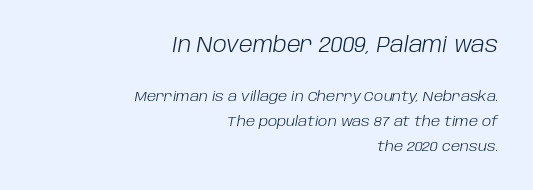
The image shows 21 px text type, italic (leaning right); set right-aligned, line spacing 1.77x, normal letter spacing, not underlined; the first (top) block is 1.5x larger.
